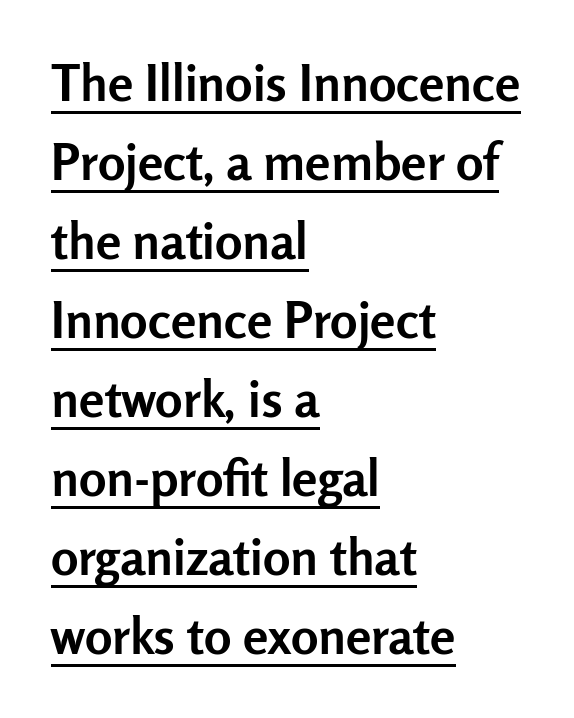
As a designer I'd log this as weight 700, bold. How would I describe the line gaps? Plain and ordinary. Notice how the passage keeps a crisp vertical edge on the left only. Do the characters align in a grid? No, the font is proportional. Note: no serifs on the glyphs.
